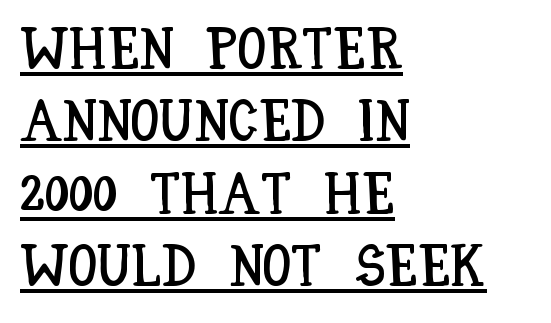
{"italic": "no", "width": "condensed", "stroke_contrast": "low", "x_height": "large", "monospaced": "no", "underline": "yes", "align": "left", "line_spacing": "normal", "line_spacing_ratio": 1.25, "letter_spacing": "normal", "letter_spacing_em": 0.0, "glyph_px": 58}
